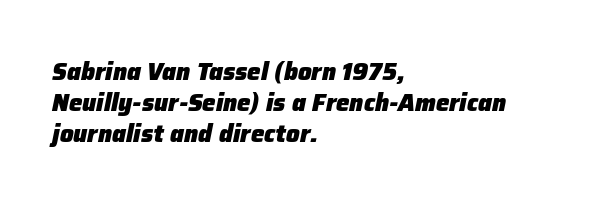
When letters slant like this, we call the style italic. Summary of weight: heavy, a full bold. Rule under the text: the space is simply empty. Vertically, the passage feels balanced, rows spaced as you'd expect. The ragged edge is on the right, which tells us the setting is flush left. Does extra space separate the letters? No, they use regular spacing.
